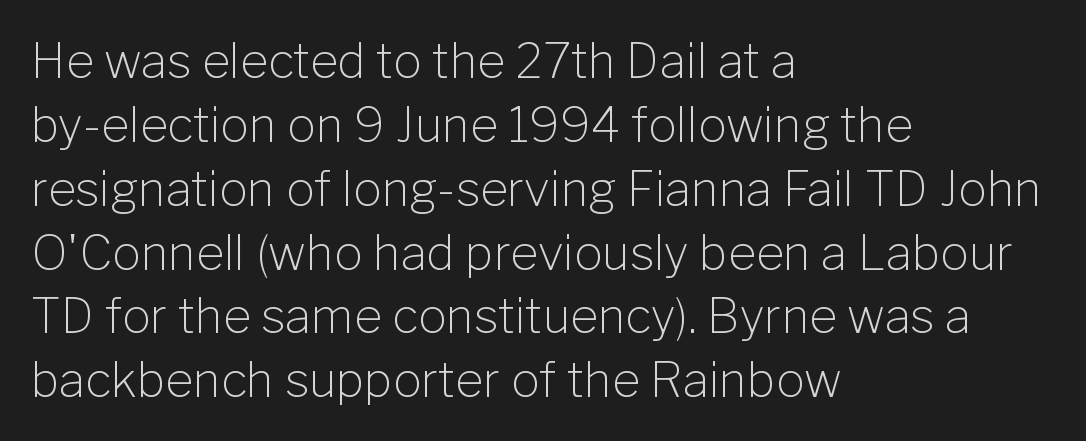
{"serif": "no", "italic": "no", "bold": "no", "weight": "light", "width": "normal", "stroke_contrast": "low", "x_height": "medium", "monospaced": "no", "underline": "no", "align": "left", "line_spacing": "normal", "line_spacing_ratio": 1.33, "letter_spacing": "normal", "letter_spacing_em": 0.0, "glyph_px": 48}
